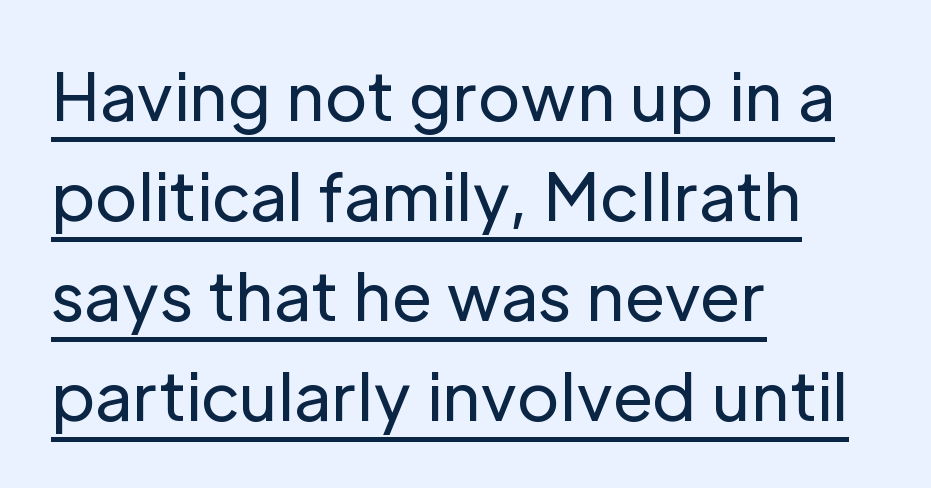
Q: Is the text bold? A: No.
Q: Is the text italic (slanted)? A: No, it is upright.
Q: Is the typeface a serif or a sans-serif typeface? A: Sans-serif.
Q: Is the text underlined? A: Yes.
Q: How is the paragraph aligned? A: Left-aligned.
Q: Is the spacing between letters normal or unusually wide? A: Normal.
Q: Is the spacing between lines tight, normal or loose? A: Normal.
Q: Width (condensed, normal, or wide)? A: Normal.
Q: Stroke contrast? A: Low.
Q: x-height? A: Medium.
Q: Monospaced? A: No.
